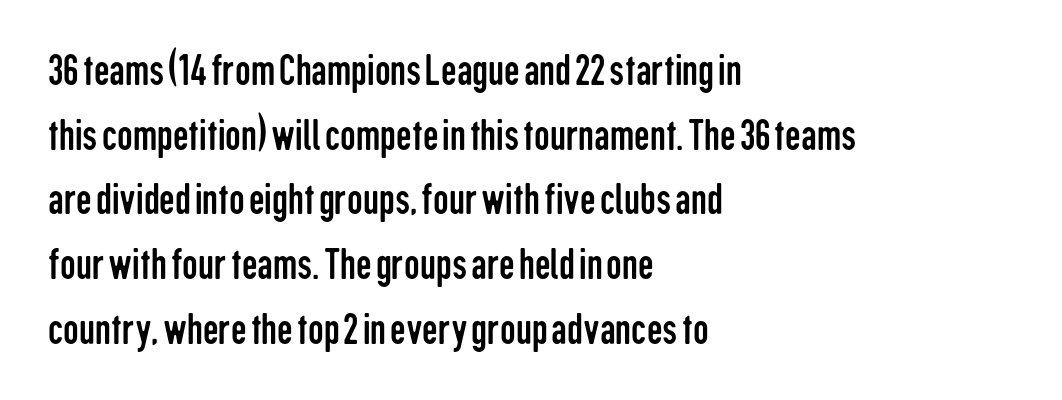
The image shows 44 px regular-weight, condensed sans-serif type, upright; set left-aligned, normal line spacing (1.47x), normal letter spacing, not underlined; low stroke contrast and a medium x-height.
